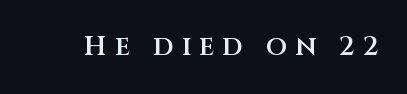
The image shows 27 px text type, upright; set unusually wide letter spacing (+0.3 em), not underlined.
